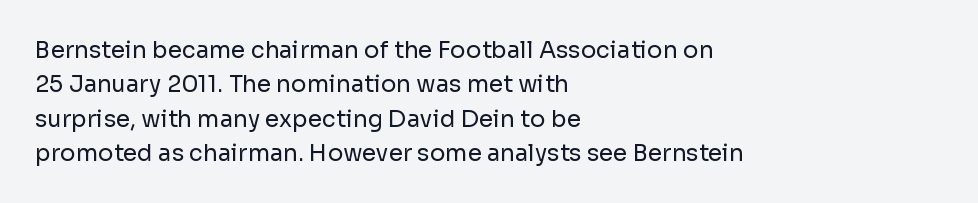
Q: Is the text bold? A: No.
Q: Is the text italic (slanted)? A: No, it is upright.
Q: Is the text underlined? A: No.
Q: How is the paragraph aligned? A: Left-aligned.
Q: Is the spacing between letters normal or unusually wide? A: Normal.
Q: Is the spacing between lines tight, normal or loose? A: Normal.
